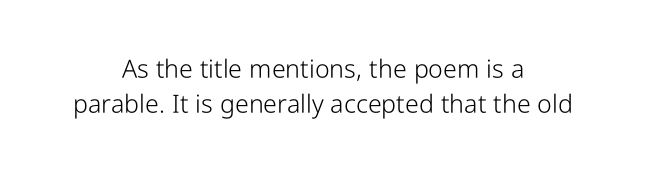
{"italic": "no", "bold": "no", "underline": "no", "align": "center", "line_spacing": "normal", "line_spacing_ratio": 1.42, "letter_spacing": "normal", "letter_spacing_em": 0.0, "glyph_px": 25}
